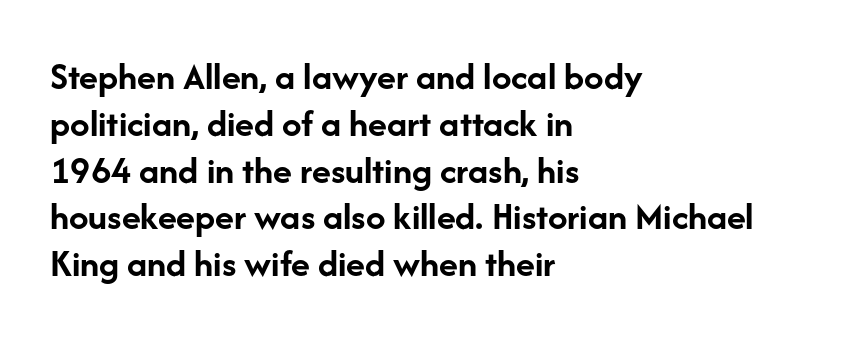
The image shows 39 px semibold sans-serif type, upright; set left-aligned, line spacing 1.2x, normal letter spacing, not underlined; low stroke contrast and a medium x-height.
